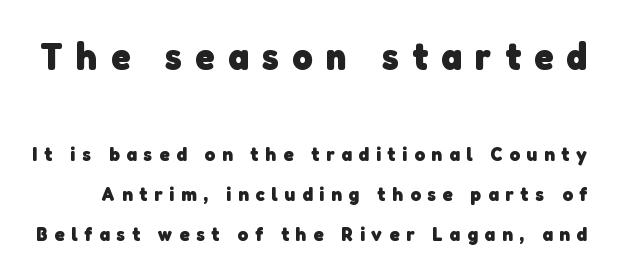
The image shows 39 px heavy sans-serif type; set loose line spacing (2.0x), unusually wide letter spacing (+0.34 em), not underlined; the first (top) block is 1.95x larger; low stroke contrast and a medium x-height.
